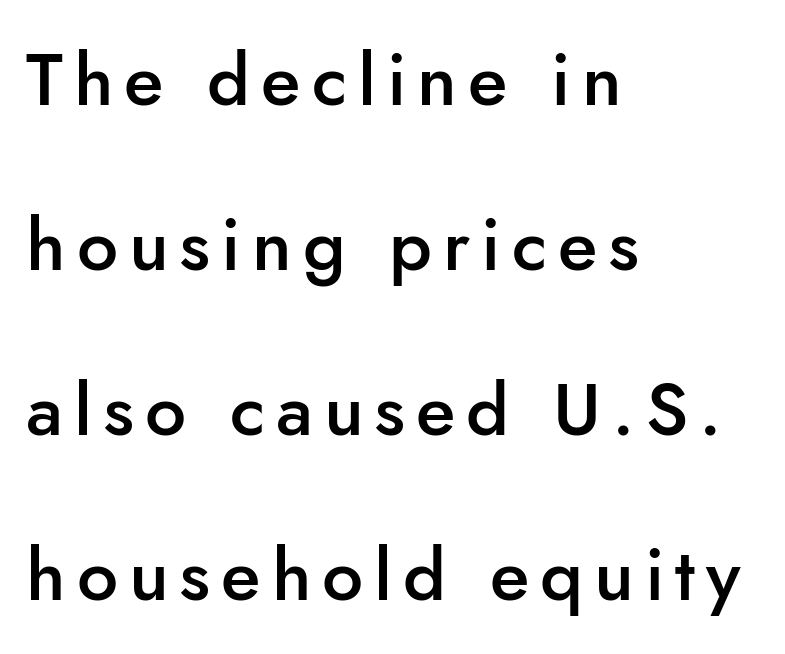
The image shows 73 px semibold sans-serif type, upright; set left-aligned, loose line spacing (2.26x), not underlined; low stroke contrast and a small x-height.
